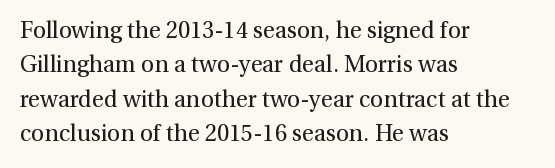
The image shows 23 px text type, upright; set left-aligned, normal line spacing (1.5x), normal letter spacing, not underlined.
